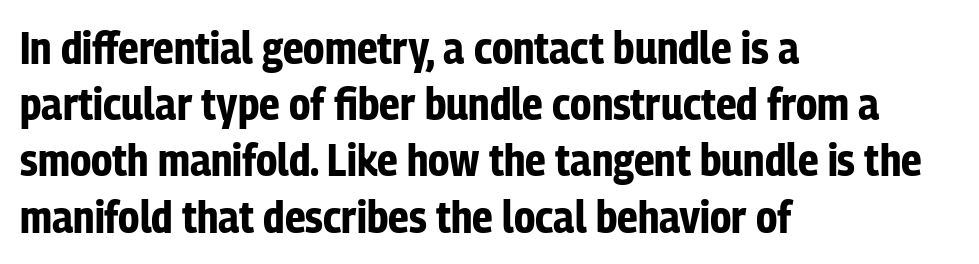
{"serif": "no", "italic": "no", "bold": "yes", "weight": "bold", "width": "condensed", "stroke_contrast": "low", "x_height": "medium", "monospaced": "no", "underline": "no", "align": "left", "line_spacing": "normal", "line_spacing_ratio": 1.25, "letter_spacing": "normal", "letter_spacing_em": 0.0, "glyph_px": 45}
